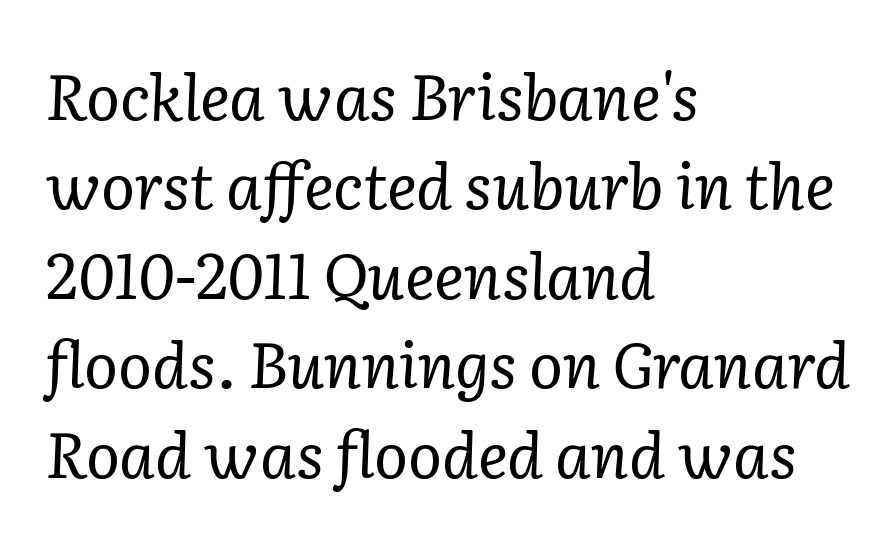
The image shows 63 px regular-weight serif type, italic (leaning right); set left-aligned, normal line spacing (1.42x), normal letter spacing, not underlined; low stroke contrast and a medium x-height.
